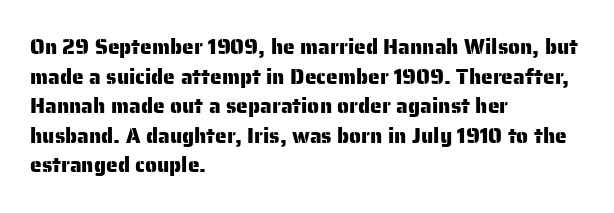
The image shows 21 px text type, upright; set left-aligned, normal line spacing (1.41x), normal letter spacing, not underlined.
